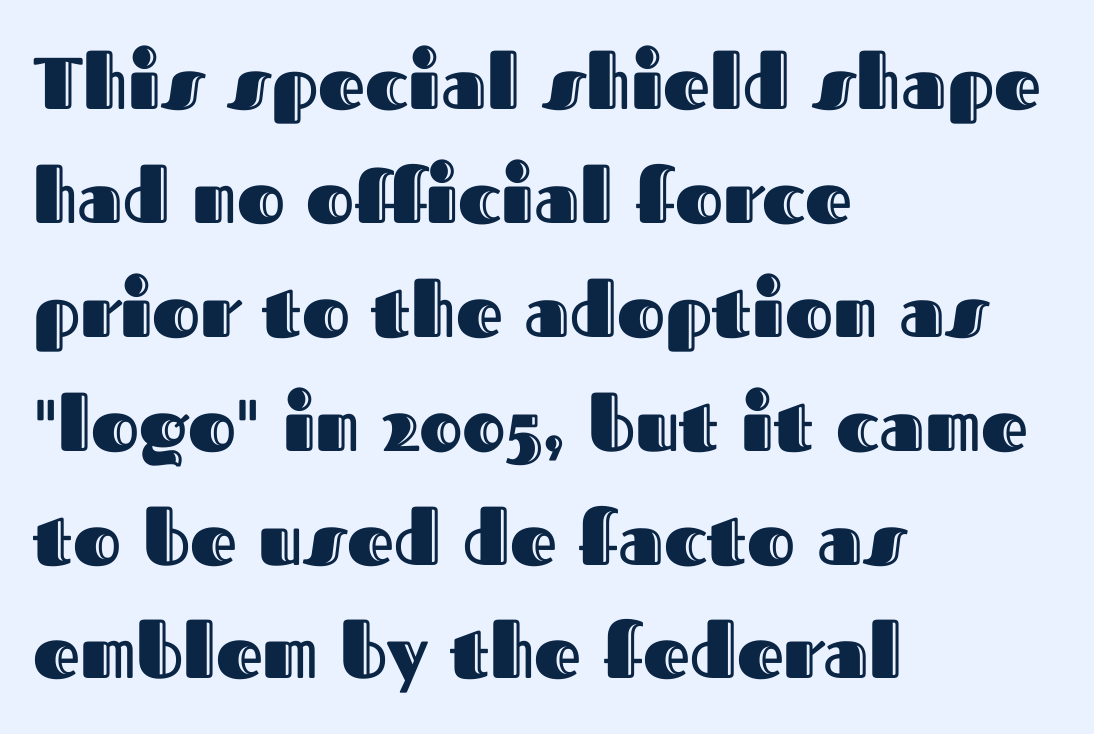
The image shows 73 px text type, upright; set left-aligned, normal line spacing (1.56x), normal letter spacing, not underlined; a medium x-height.
